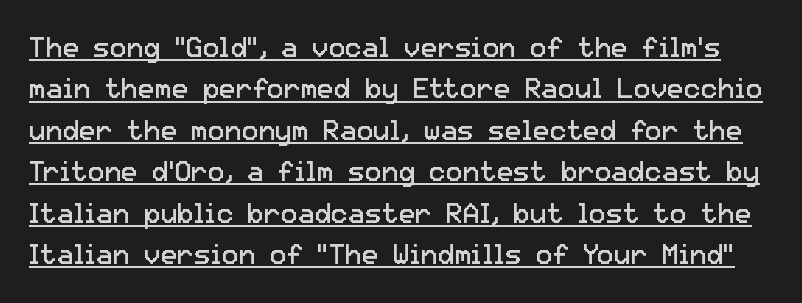
It's the straight-up-and-down kind of type. The leading is moderate, giving the passage an even texture. Each letter keeps its own natural width here, so spacing adapts to shape. Check where the strokes stop: nothing finishes them off — pure sans.
